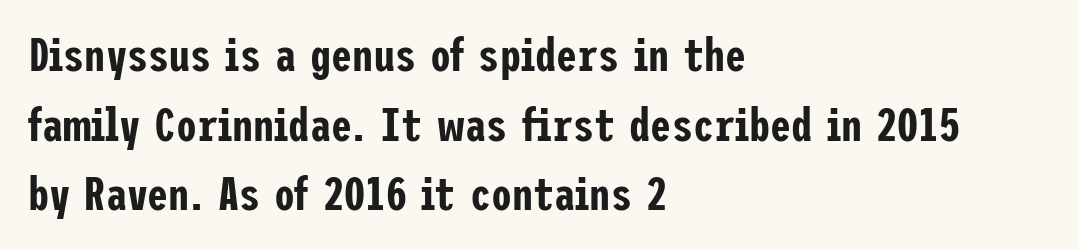
Leftover space on each line is placed entirely after the last word. The tracking reads as untouched default to a designer's eye. Typographically, this falls in the sans-serif category. Rows of type keep a routine distance in the vertical direction. The words here are not underlined.
